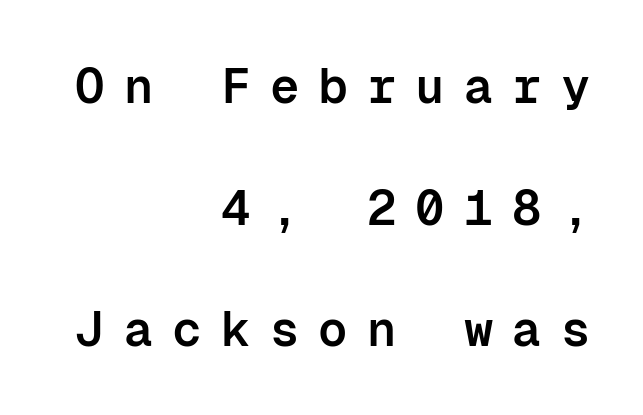
The image shows 49 px semibold sans-serif type, upright, monospaced; set right-aligned, loose line spacing (2.48x), unusually wide letter spacing (+0.39 em), not underlined; low stroke contrast and a medium x-height.
